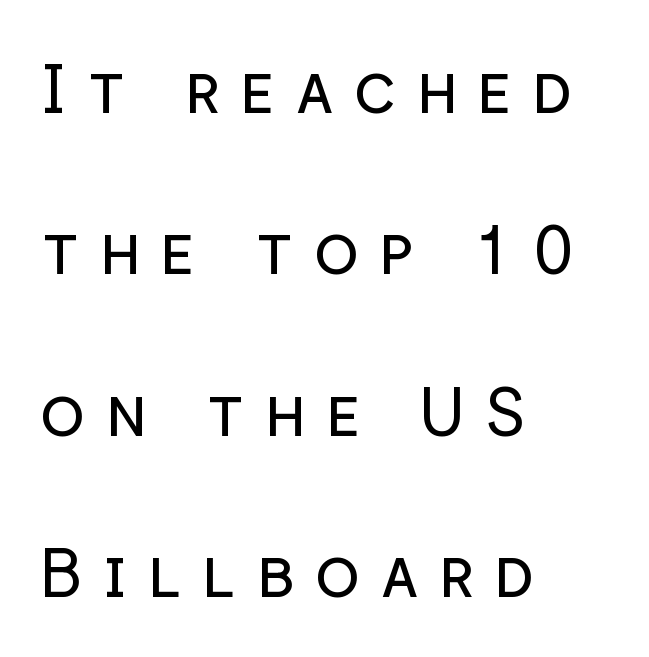
{"serif": "no", "italic": "no", "bold": "no", "weight": "regular", "width": "normal", "stroke_contrast": "low", "x_height": "medium", "monospaced": "no", "underline": "no", "align": "left", "line_spacing": "loose", "line_spacing_ratio": 2.41, "letter_spacing": "wide", "letter_spacing_em": 0.3, "glyph_px": 67}
